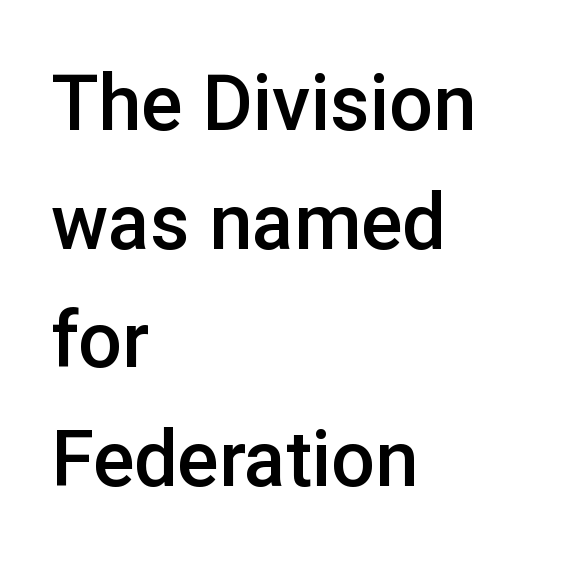
These lines keep a tight, regular rhythm from letter to letter. The space between consecutive lines is moderate. The typography opts for an upright posture over an oblique one. This sample uses a sans-serif face.
